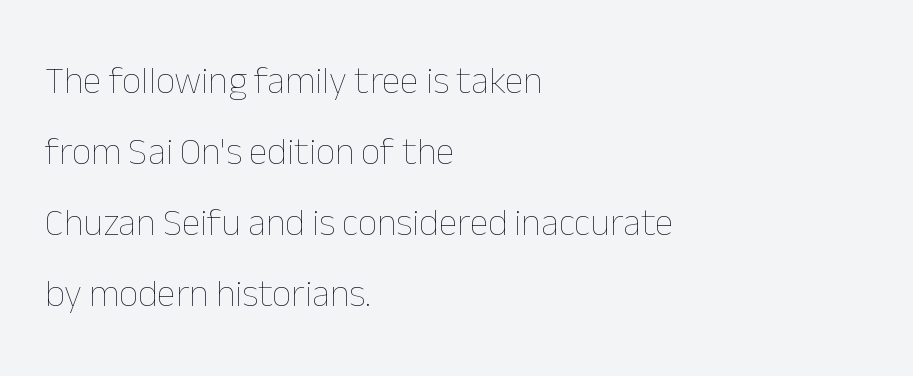
The image shows 38 px thin type, upright; set left-aligned, line spacing 1.87x, normal letter spacing, not underlined; low stroke contrast and a medium x-height.
